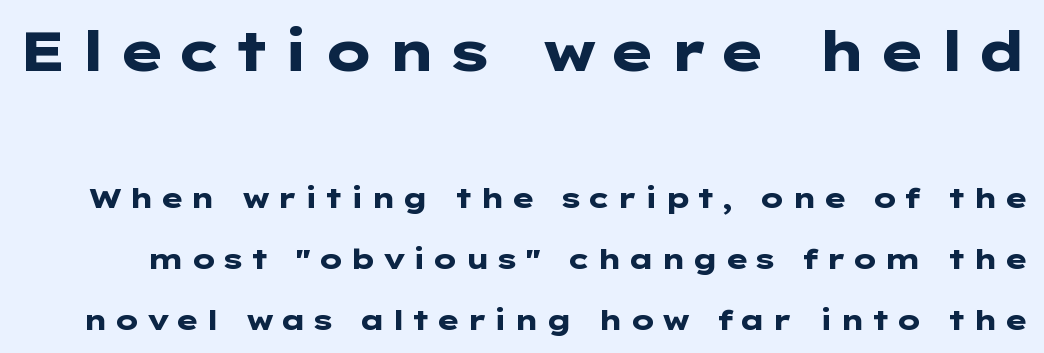
{"serif": "no", "italic": "no", "bold": "yes", "weight": "heavy", "width": "wide", "stroke_contrast": "low", "x_height": "medium", "underline": "no", "line_spacing": "loose", "line_spacing_ratio": 2.18, "larger_block": "first", "size_ratio": 1.96, "glyph_px": 55}
